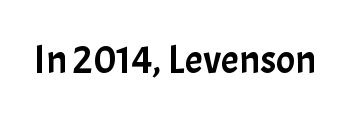
Q: Is the text italic (slanted)? A: No, it is upright.
Q: Is the typeface a serif or a sans-serif typeface? A: Sans-serif.
Q: Is the text underlined? A: No.
Q: Is the spacing between letters normal or unusually wide? A: Normal.
Q: Width (condensed, normal, or wide)? A: Normal.
Q: Stroke contrast? A: Low.
Q: x-height? A: Medium.
Q: Monospaced? A: No.
